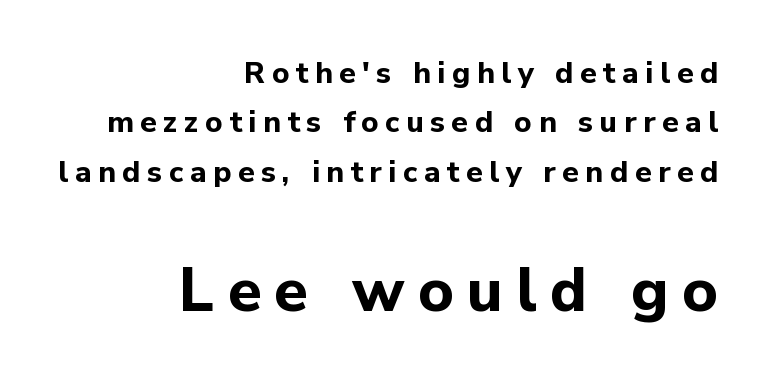
Q: Is the text bold? A: Yes.
Q: Is the text italic (slanted)? A: No, it is upright.
Q: Is the typeface a serif or a sans-serif typeface? A: Sans-serif.
Q: Is the text underlined? A: No.
Q: How is the paragraph aligned? A: Right-aligned.
Q: Is the spacing between letters normal or unusually wide? A: Unusually wide.
Q: Is the spacing between lines tight, normal or loose? A: Normal.
Q: Which block of text is set in a larger size, the first (top) or the second (bottom)? A: The second (bottom) one.
Q: Width (condensed, normal, or wide)? A: Normal.
Q: Stroke contrast? A: Low.
Q: x-height? A: Medium.
Q: Monospaced? A: No.
